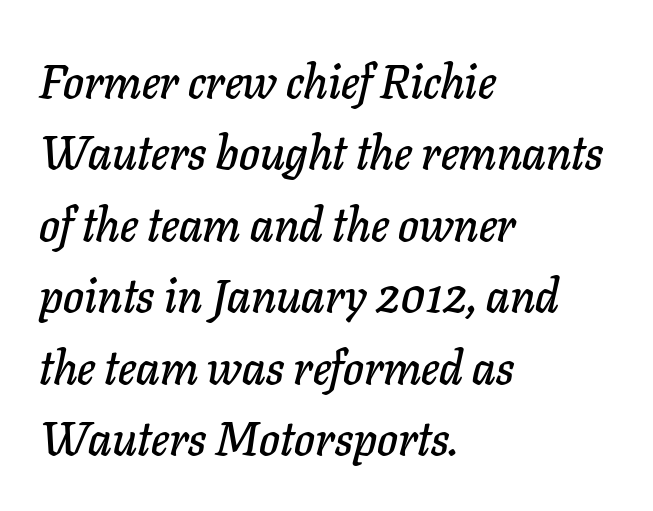
The face used here is rendered with its standard letterfit. A typesetter would call this proportional, since set widths differ per character. If you drew a ruler down the left edge, every line would touch it. Beneath every word, the page is bare.
